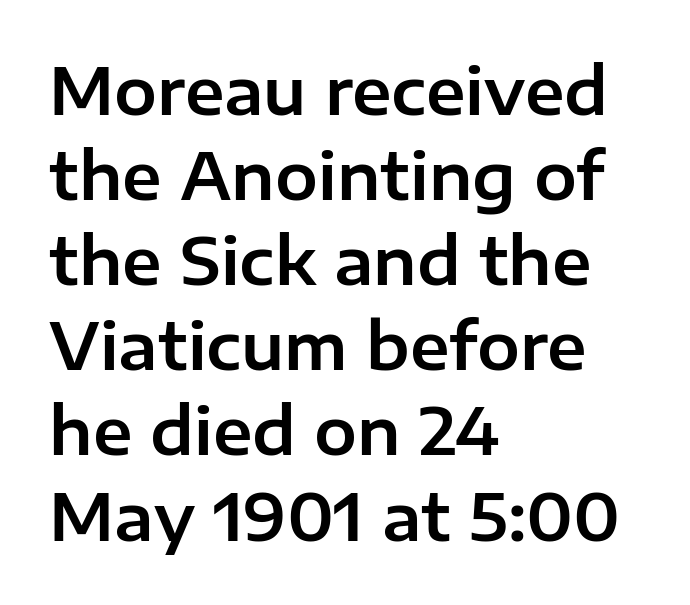
Q: Is the text italic (slanted)? A: No, it is upright.
Q: Is the typeface a serif or a sans-serif typeface? A: Sans-serif.
Q: Is the text underlined? A: No.
Q: How is the paragraph aligned? A: Left-aligned.
Q: Is the spacing between letters normal or unusually wide? A: Normal.
Q: Is the spacing between lines tight, normal or loose? A: Normal.
Q: Width (condensed, normal, or wide)? A: Normal.
Q: Stroke contrast? A: Low.
Q: x-height? A: Medium.
Q: Monospaced? A: No.
